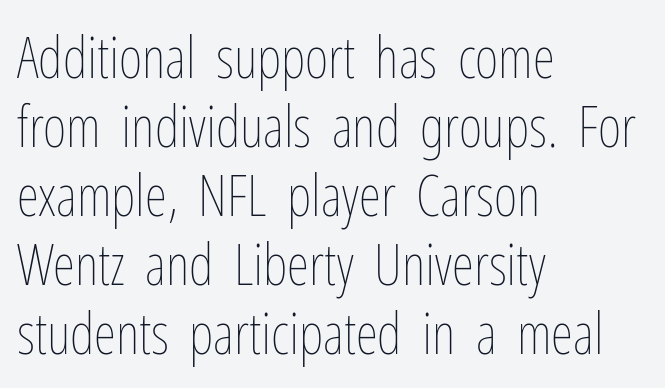
The image shows 57 px thin, condensed type, upright; set left-aligned, line spacing 1.21x, normal letter spacing, not underlined; low stroke contrast and a medium x-height.
